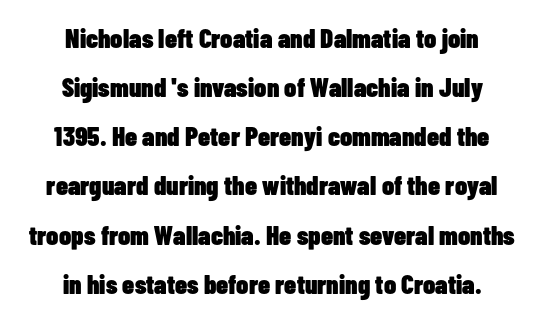
The image shows 27 px bold type, upright; set centered, line spacing 1.82x, normal letter spacing, not underlined.
